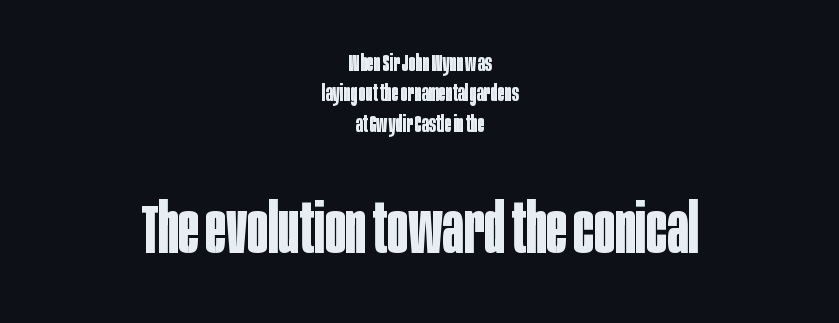
The image shows 69 px bold, condensed sans-serif type, upright; set centered, normal line spacing (1.32x), normal letter spacing, not underlined; the second (bottom) block is 3.0x larger; low stroke contrast and a large x-height.
